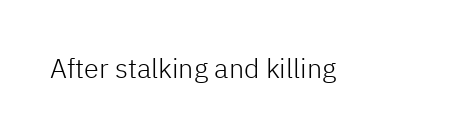
{"italic": "no", "bold": "no", "underline": "no", "letter_spacing": "normal", "letter_spacing_em": 0.0, "glyph_px": 27}
